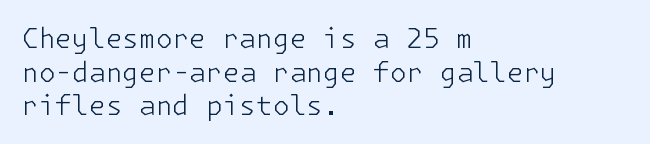
{"italic": "no", "bold": "no", "underline": "no", "align": "left", "line_spacing": "normal", "line_spacing_ratio": 1.25, "letter_spacing": "normal", "letter_spacing_em": 0.0, "glyph_px": 27}
